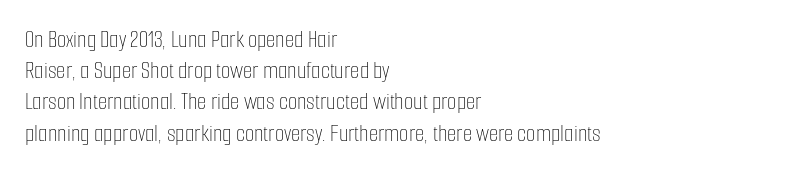
{"italic": "no", "bold": "no", "underline": "no", "align": "left", "line_spacing": "normal", "line_spacing_ratio": 1.3, "letter_spacing": "normal", "letter_spacing_em": 0.0, "glyph_px": 24}
